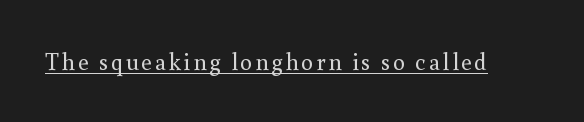
Q: Is the text bold? A: No.
Q: Is the text italic (slanted)? A: No, it is upright.
Q: Is the text underlined? A: Yes.
